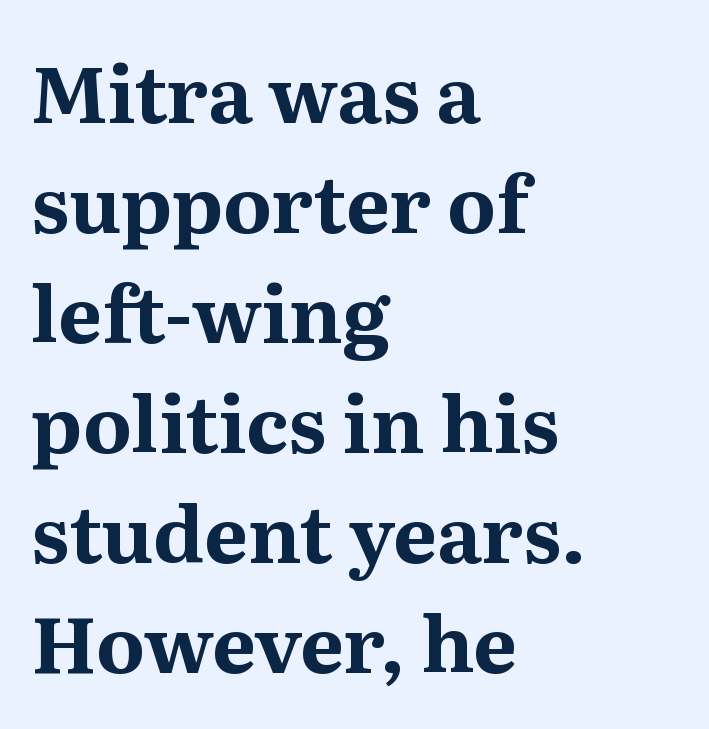
Each letter keeps its own natural width here, so spacing adapts to shape. Weight: bold. Vertically, the passage feels balanced, rows spaced as you'd expect. Horizontal alignment here is leftward, the default for most running prose.
